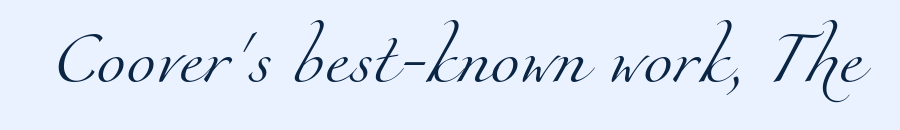
{"serif": "yes", "bold": "no", "weight": "light", "width": "normal", "stroke_contrast": "medium", "x_height": "small", "monospaced": "no", "underline": "no", "letter_spacing": "normal", "letter_spacing_em": 0.0, "glyph_px": 53}
